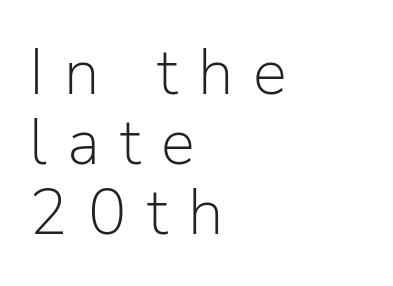
Q: Is the text bold? A: No.
Q: Is the text italic (slanted)? A: No, it is upright.
Q: Is the typeface a serif or a sans-serif typeface? A: Sans-serif.
Q: Is the text underlined? A: No.
Q: How is the paragraph aligned? A: Left-aligned.
Q: Is the spacing between letters normal or unusually wide? A: Unusually wide.
Q: Is the spacing between lines tight, normal or loose? A: Tight.
Q: Width (condensed, normal, or wide)? A: Normal.
Q: Stroke contrast? A: Low.
Q: x-height? A: Medium.
Q: Monospaced? A: No.
